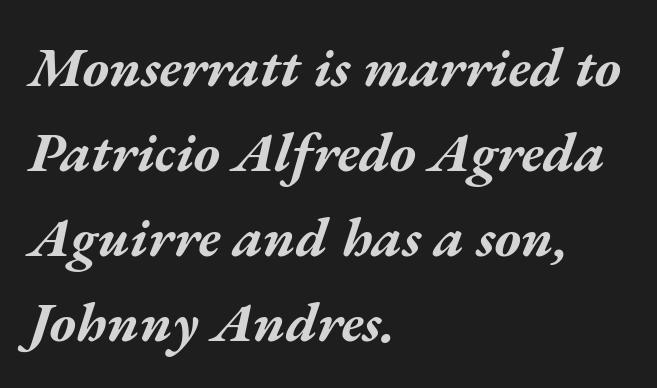
Q: Is the text bold? A: Yes.
Q: Is the text italic (slanted)? A: Yes, it leans right by about 17 degrees.
Q: Is the text underlined? A: No.
Q: How is the paragraph aligned? A: Left-aligned.
Q: Is the spacing between letters normal or unusually wide? A: Normal.
Q: Is the spacing between lines tight, normal or loose? A: Normal.
Q: Width (condensed, normal, or wide)? A: Wide.
Q: Stroke contrast? A: Medium.
Q: x-height? A: Medium.
Q: Monospaced? A: No.
